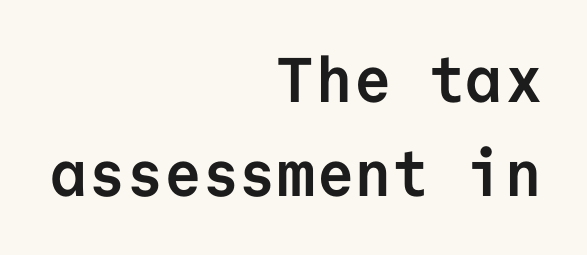
Q: Is the text bold? A: Yes.
Q: Is the text italic (slanted)? A: No, it is upright.
Q: Is the typeface a serif or a sans-serif typeface? A: Sans-serif.
Q: Is the text underlined? A: No.
Q: How is the paragraph aligned? A: Right-aligned.
Q: Is the spacing between letters normal or unusually wide? A: Normal.
Q: Is the spacing between lines tight, normal or loose? A: Normal.
Q: Width (condensed, normal, or wide)? A: Normal.
Q: Stroke contrast? A: Low.
Q: x-height? A: Medium.
Q: Monospaced? A: Yes.
